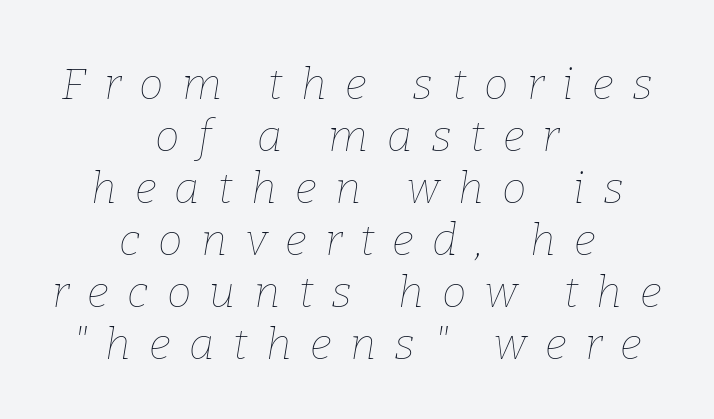
Would a proofreader flag this as italicized? Yes. Nobody drew a line under any word here. Layout note: lines centered. Compared with a typical body face, this is equally light or lighter still.
